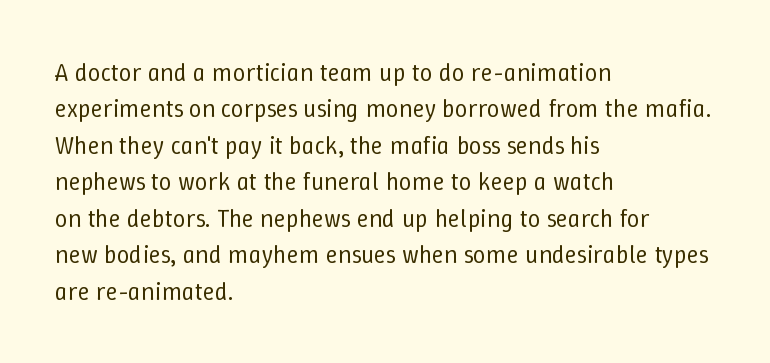
The image shows 25 px text type, upright; set left-aligned, normal line spacing (1.46x), normal letter spacing, not underlined.
